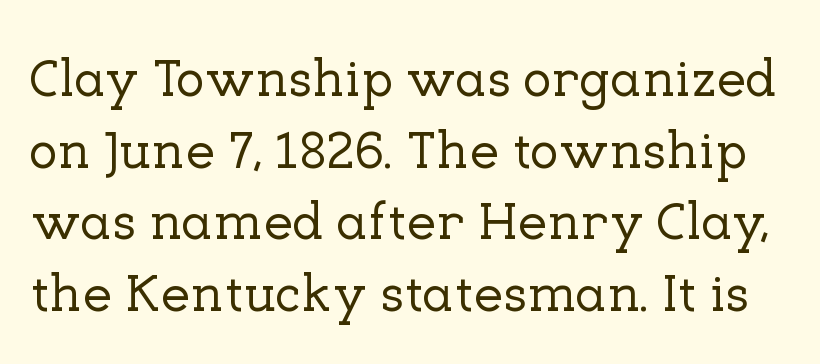
Q: Is the text italic (slanted)? A: No, it is upright.
Q: Is the typeface a serif or a sans-serif typeface? A: Serif.
Q: Is the text underlined? A: No.
Q: Is the spacing between letters normal or unusually wide? A: Normal.
Q: Is the spacing between lines tight, normal or loose? A: Normal.
Q: Width (condensed, normal, or wide)? A: Normal.
Q: Stroke contrast? A: Low.
Q: x-height? A: Medium.
Q: Monospaced? A: No.
